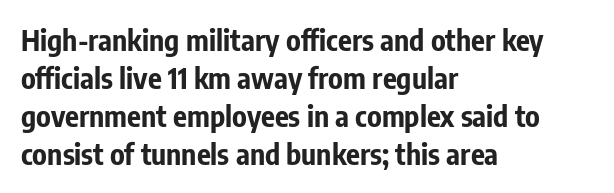
{"serif": "no", "italic": "no", "bold": "yes", "weight": "bold", "width": "condensed", "stroke_contrast": "low", "x_height": "medium", "monospaced": "no", "underline": "no", "align": "left", "line_spacing": "normal", "line_spacing_ratio": 1.31, "letter_spacing": "normal", "letter_spacing_em": 0.0, "glyph_px": 29}
